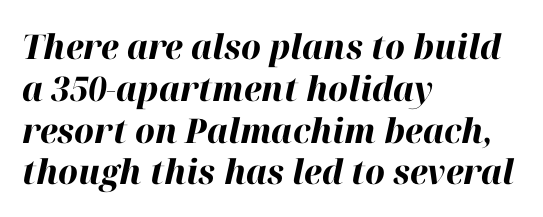
Q: Is the text bold? A: Yes.
Q: Is the text italic (slanted)? A: Yes, it leans right by about 12 degrees.
Q: Is the text underlined? A: No.
Q: How is the paragraph aligned? A: Left-aligned.
Q: Is the spacing between letters normal or unusually wide? A: Normal.
Q: Width (condensed, normal, or wide)? A: Normal.
Q: Stroke contrast? A: High.
Q: x-height? A: Medium.
Q: Monospaced? A: No.
